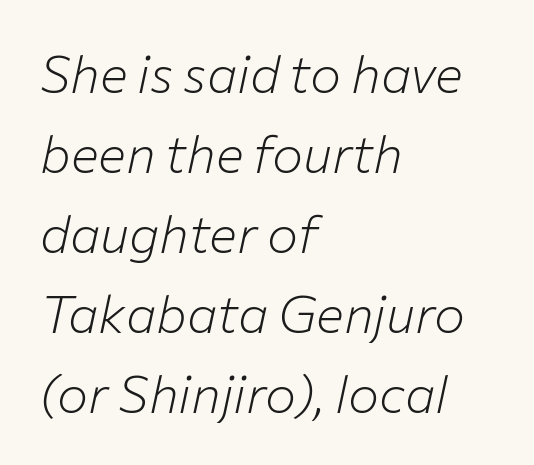
{"italic": "yes", "lean": "right", "slant_degrees": 12, "bold": "no", "weight": "light", "width": "normal", "stroke_contrast": "low", "x_height": "medium", "monospaced": "no", "underline": "no", "align": "left", "line_spacing": "normal", "line_spacing_ratio": 1.54, "letter_spacing": "normal", "letter_spacing_em": 0.0, "glyph_px": 52}
